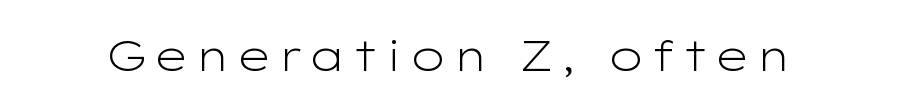
{"serif": "no", "italic": "no", "bold": "no", "weight": "light", "width": "wide", "stroke_contrast": "low", "x_height": "medium", "monospaced": "no", "underline": "no", "glyph_px": 43}
